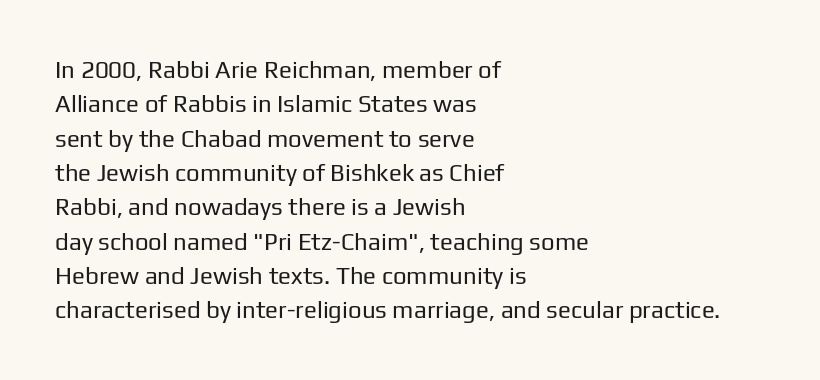
Vertical stems look standard width or narrower in stroke. Default kerning and tracking; the words read as compact shapes. These lines are set flush left with a ragged right edge. The baseline area is clear.
